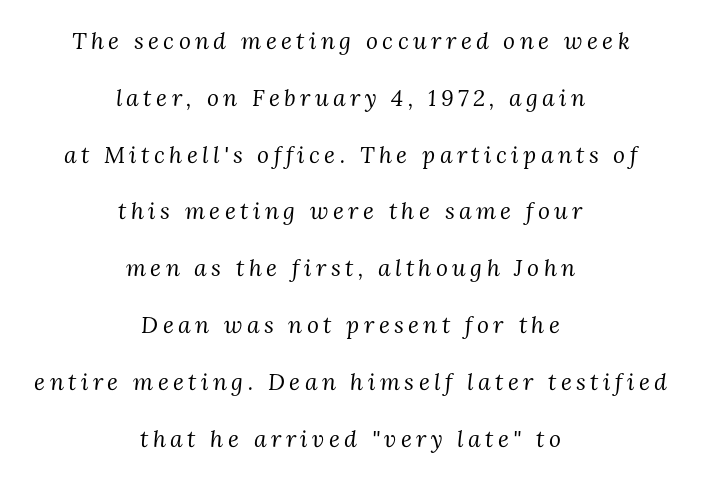
The strokes are not fattened; the text isn't bold. Reading down the column, the eye jumps a long way to each next line. The axis of the letterforms is tilted away from vertical. Type without underlining. This rendering uses center alignment, leaving both contours irregular but symmetric.
